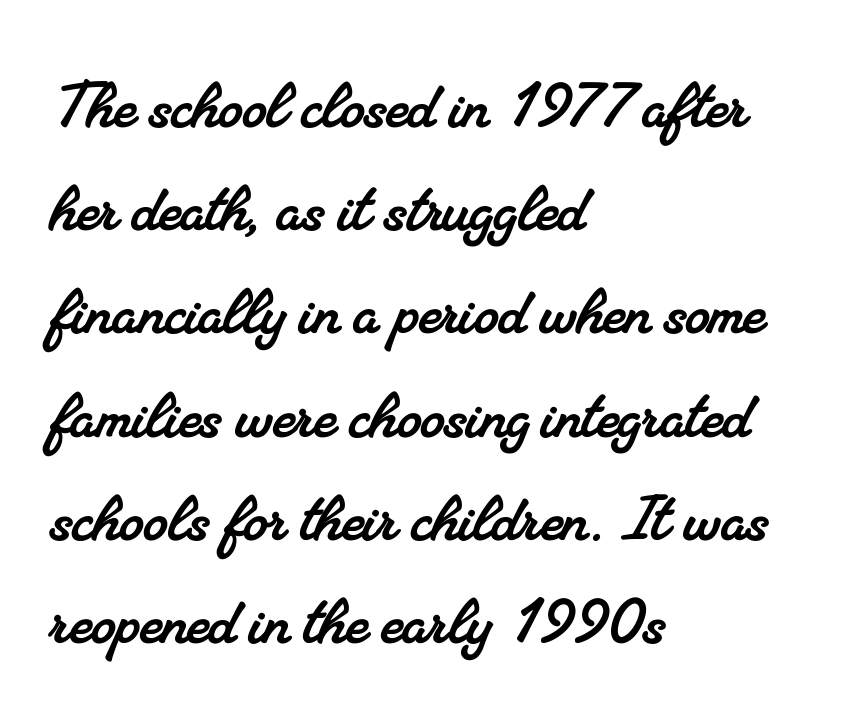
Q: Is the typeface a serif or a sans-serif typeface? A: Serif.
Q: Is the text underlined? A: No.
Q: How is the paragraph aligned? A: Left-aligned.
Q: Is the spacing between letters normal or unusually wide? A: Normal.
Q: Is the spacing between lines tight, normal or loose? A: Normal.
Q: Width (condensed, normal, or wide)? A: Normal.
Q: Stroke contrast? A: Medium.
Q: x-height? A: Small.
Q: Monospaced? A: No.
